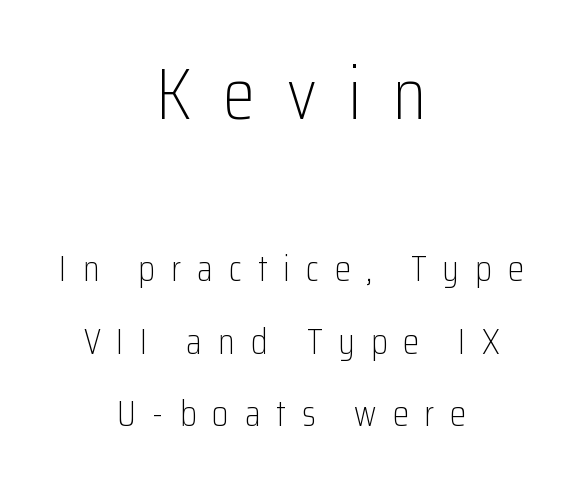
Q: Is the text bold? A: No.
Q: Is the text italic (slanted)? A: No, it is upright.
Q: Is the typeface a serif or a sans-serif typeface? A: Sans-serif.
Q: Is the text underlined? A: No.
Q: How is the paragraph aligned? A: Centered.
Q: Is the spacing between letters normal or unusually wide? A: Unusually wide.
Q: Is the spacing between lines tight, normal or loose? A: Loose.
Q: Which block of text is set in a larger size, the first (top) or the second (bottom)? A: The first (top) one.
Q: Width (condensed, normal, or wide)? A: Condensed.
Q: Stroke contrast? A: Low.
Q: x-height? A: Medium.
Q: Monospaced? A: No.
